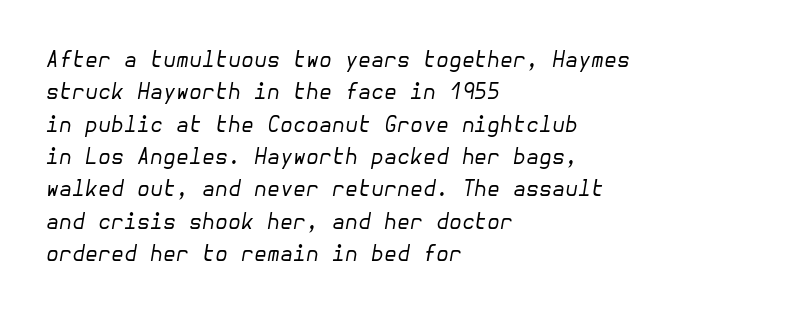
Q: Is the text bold? A: No.
Q: Is the text italic (slanted)? A: Yes, it leans right by about 10 degrees.
Q: Is the text underlined? A: No.
Q: How is the paragraph aligned? A: Left-aligned.
Q: Is the spacing between letters normal or unusually wide? A: Normal.
Q: Is the spacing between lines tight, normal or loose? A: Normal.
